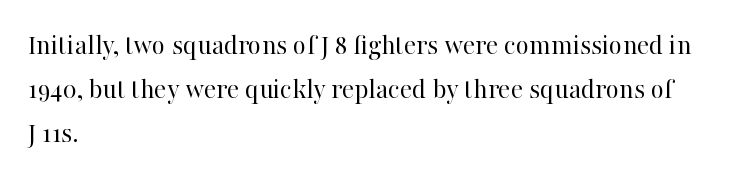
The image shows 29 px regular-weight serif type, upright; set left-aligned, normal line spacing (1.51x), normal letter spacing, not underlined; high stroke contrast and a medium x-height.
